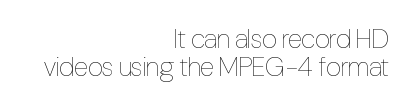
{"italic": "no", "bold": "no", "underline": "no", "align": "right", "line_spacing": "tight", "line_spacing_ratio": 1.03, "letter_spacing": "normal", "letter_spacing_em": 0.0, "glyph_px": 27}
